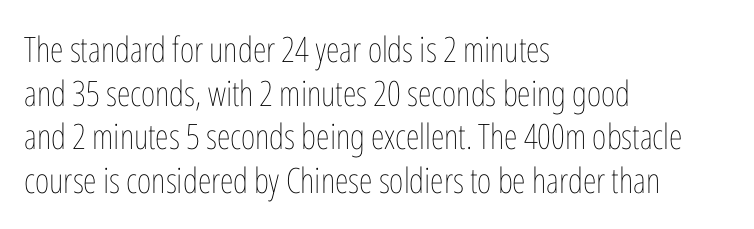
The image shows 35 px thin, condensed type, upright; set left-aligned, normal line spacing (1.25x), normal letter spacing, not underlined; low stroke contrast and a medium x-height.
